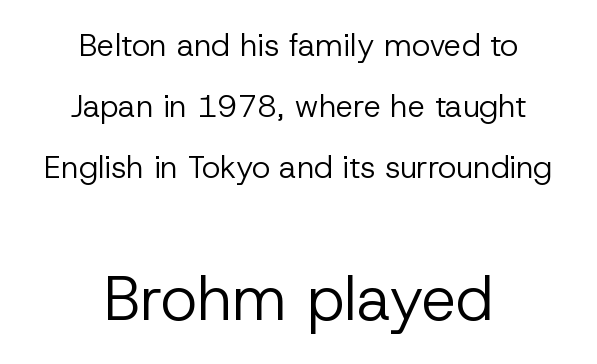
{"serif": "no", "italic": "no", "bold": "no", "weight": "regular", "width": "normal", "stroke_contrast": "low", "x_height": "medium", "monospaced": "no", "underline": "no", "align": "center", "line_spacing": "loose", "line_spacing_ratio": 1.97, "letter_spacing": "normal", "letter_spacing_em": 0.0, "larger_block": "second", "size_ratio": 2.0, "glyph_px": 62}
